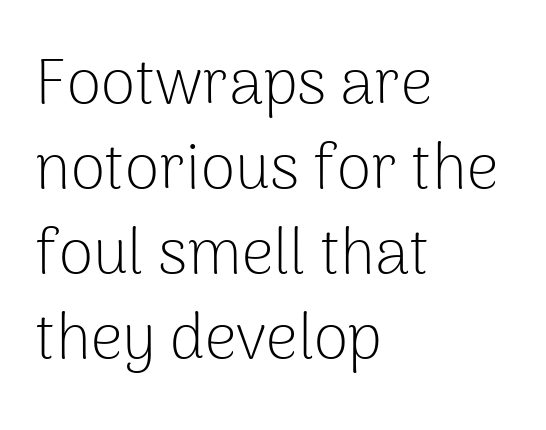
Descenders are the only things crossing below the line. Interline gaps are of average width in this sample. If you drew a ruler down the left edge, every line would touch it. The font family rendered here belongs to the sans-serif group.
